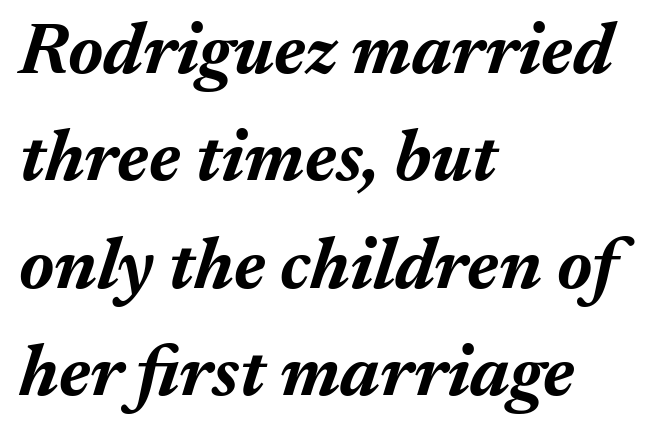
Q: Is the text bold? A: Yes.
Q: Is the text italic (slanted)? A: Yes, it leans right by about 17 degrees.
Q: Is the text underlined? A: No.
Q: How is the paragraph aligned? A: Left-aligned.
Q: Is the spacing between letters normal or unusually wide? A: Normal.
Q: Is the spacing between lines tight, normal or loose? A: Normal.
Q: Width (condensed, normal, or wide)? A: Normal.
Q: Stroke contrast? A: Medium.
Q: x-height? A: Medium.
Q: Monospaced? A: No.
